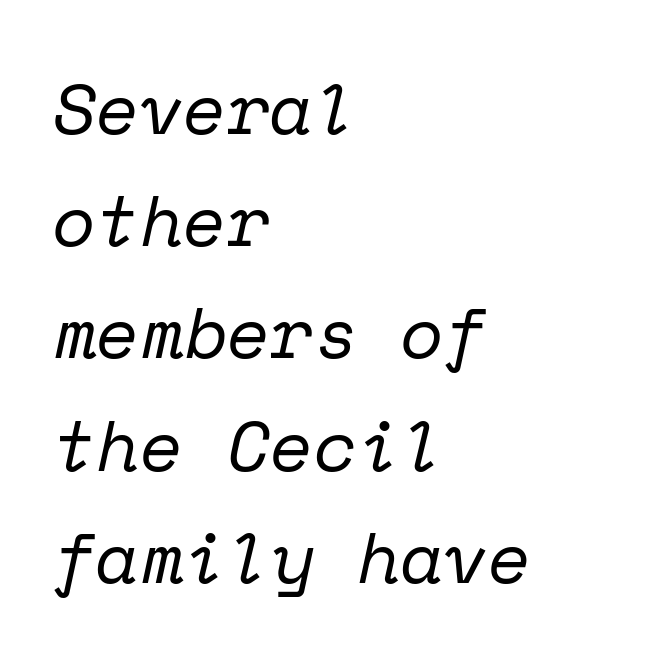
Q: Is the text bold? A: No.
Q: Is the text italic (slanted)? A: Yes, it leans right by about 12 degrees.
Q: Is the typeface a serif or a sans-serif typeface? A: Serif.
Q: Is the text underlined? A: No.
Q: How is the paragraph aligned? A: Left-aligned.
Q: Is the spacing between letters normal or unusually wide? A: Normal.
Q: Is the spacing between lines tight, normal or loose? A: Normal.
Q: Width (condensed, normal, or wide)? A: Normal.
Q: Stroke contrast? A: Low.
Q: x-height? A: Medium.
Q: Monospaced? A: Yes.
